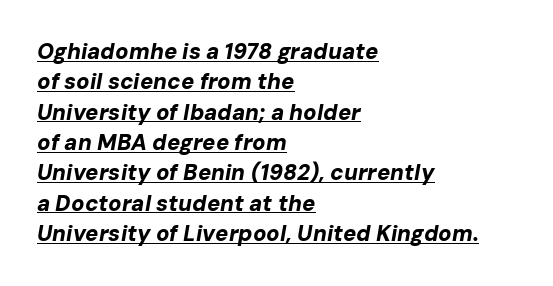
Heft: maximum for text — a bold. Descenders here cross a horizontal rule under the line. Whoever set this chose a conventional vertical rhythm. Casual observation: everything's shoved over to the left.
